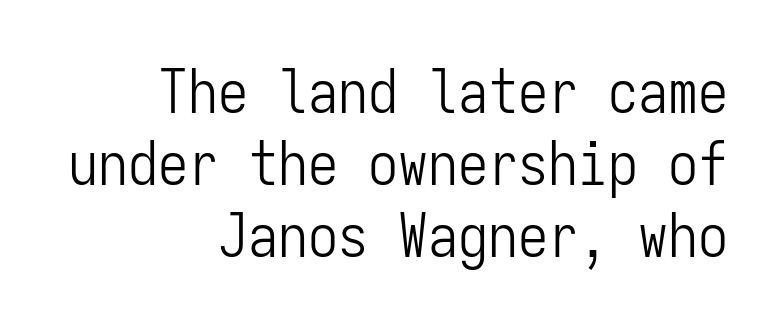
The image shows 60 px light, condensed sans-serif type, upright, monospaced; set right-aligned, line spacing 1.2x, normal letter spacing, not underlined; low stroke contrast and a medium x-height.
